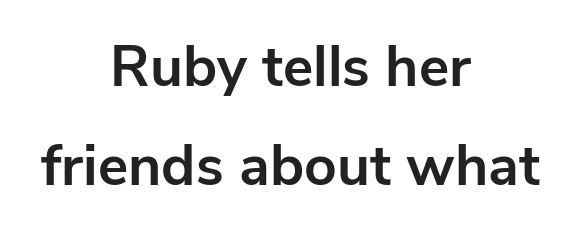
Compared with a flush-left layout, this one balances lines on the center instead. What kind of face is this? One without serifs — a sans. Vertical strokes here are truly vertical. The type is set solid horizontally, with unmodified tracking. Do the characters align in a grid? No, the font is proportional. Nobody drew a line under any word here.
